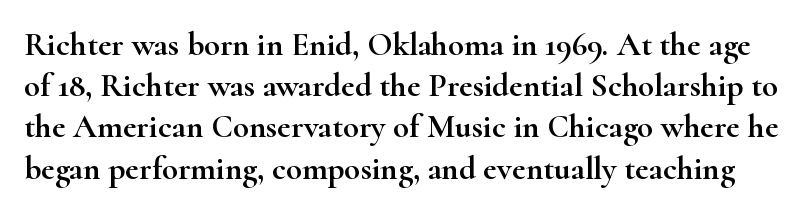
{"serif": "yes", "italic": "no", "width": "wide", "stroke_contrast": "high", "x_height": "small", "monospaced": "no", "underline": "no", "line_spacing": "normal", "line_spacing_ratio": 1.25, "letter_spacing": "normal", "letter_spacing_em": 0.0, "glyph_px": 33}
